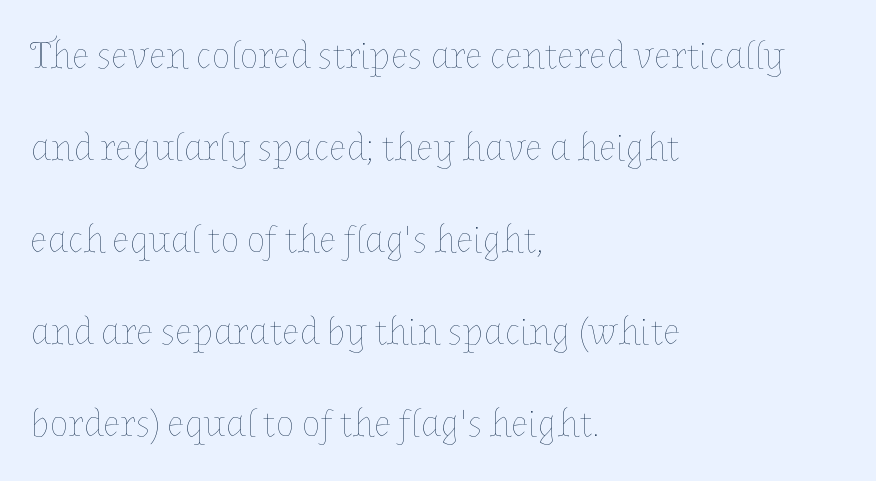
A typesetter would call this zero additional tracking. These glyphs show unthickened strokes, regular width or finer. Vertical strokes here are truly vertical. Clear beneath every line of the passage. These lines are rendered in a variable-pitch font.
